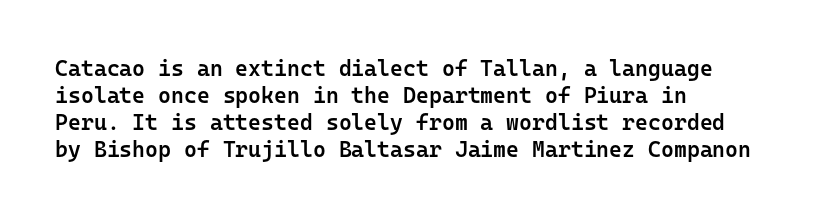
{"italic": "no", "bold": "semi", "underline": "no", "align": "left", "line_spacing_ratio": 1.23, "letter_spacing": "normal", "letter_spacing_em": 0.0, "glyph_px": 22}
